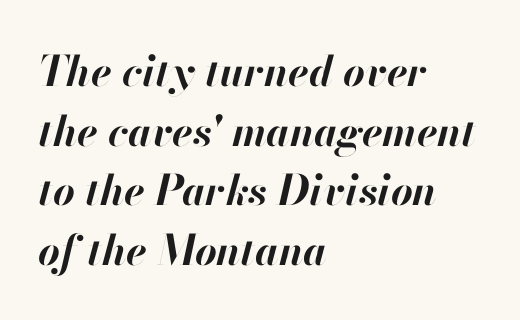
The letterforms sit shoulder to shoulder at normal distance. Spacing verdict: proportional, widths tailored to each character. The foot of each line stays bare and open. The face used here has a pronounced slope to its letters. If you measured baseline to baseline, you'd find a middling distance. Chunky letters — that's bold for sure.
